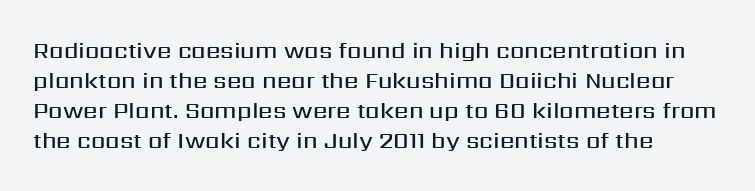
Q: Is the text bold? A: Semi-bold.
Q: Is the text italic (slanted)? A: No, it is upright.
Q: Is the text underlined? A: No.
Q: How is the paragraph aligned? A: Left-aligned.
Q: Is the spacing between letters normal or unusually wide? A: Normal.
Q: Is the spacing between lines tight, normal or loose? A: Normal.
